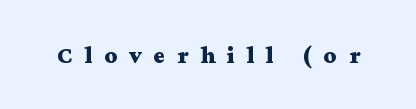
Q: Is the text bold? A: Yes.
Q: Is the text italic (slanted)? A: No, it is upright.
Q: Is the text underlined? A: No.
Q: Is the spacing between letters normal or unusually wide? A: Unusually wide.
